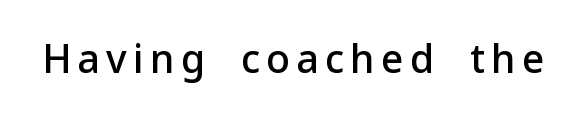
The image shows 39 px semibold sans-serif type, upright; set not underlined; low stroke contrast and a medium x-height.
